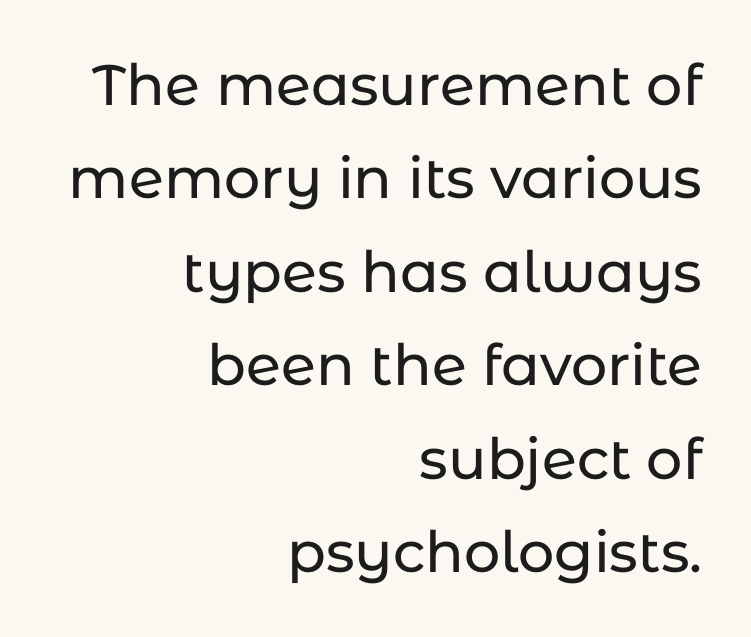
The image shows 57 px sans-serif type, upright; set right-aligned, normal line spacing (1.64x), normal letter spacing, not underlined; low stroke contrast and a medium x-height.
